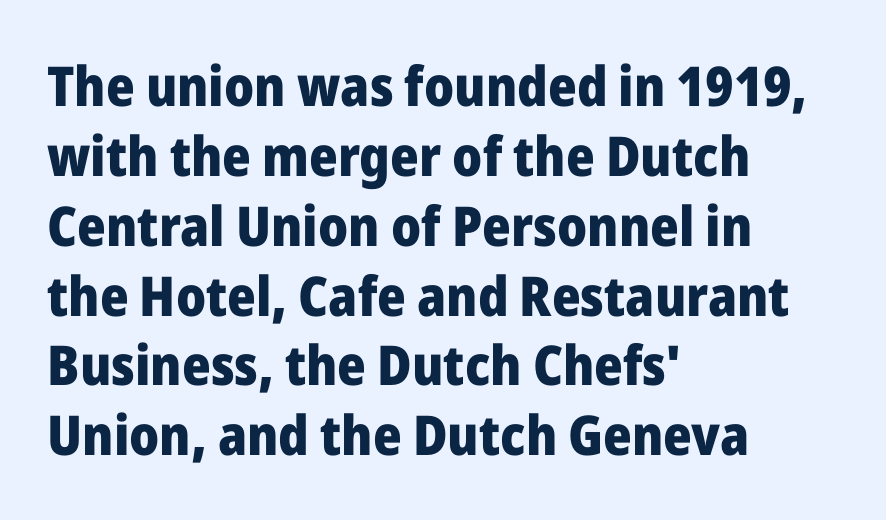
You could call the tracking neutral — neither tight nor loose. I'd call this a sans setting — the letters go barefoot. These lines sit exactly where default settings would place them. In terms of posture, this sample is upright.
